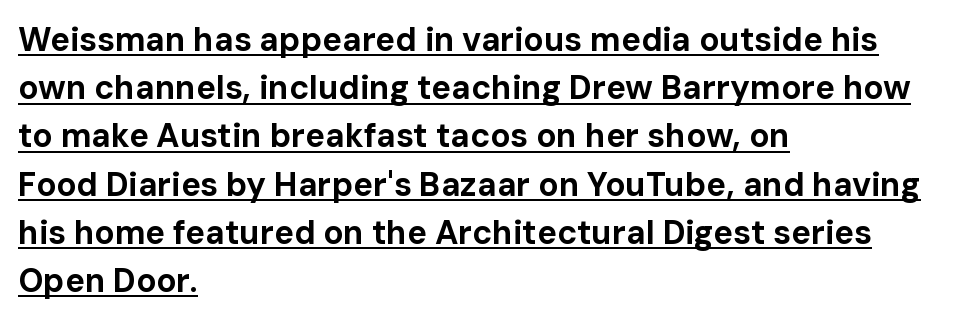
The image shows 33 px bold sans-serif type, upright; set left-aligned, normal line spacing (1.46x), normal letter spacing, underlined; low stroke contrast and a medium x-height.
